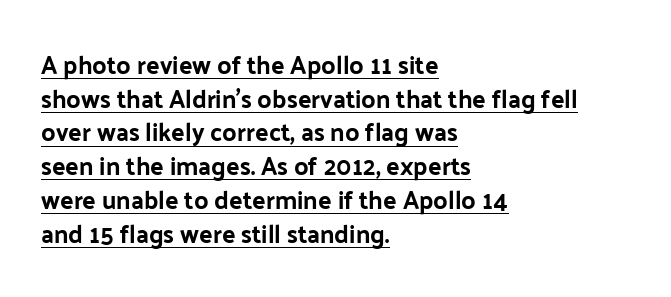
The image shows 25 px bold type, upright; set left-aligned, normal line spacing (1.35x), normal letter spacing, underlined.
